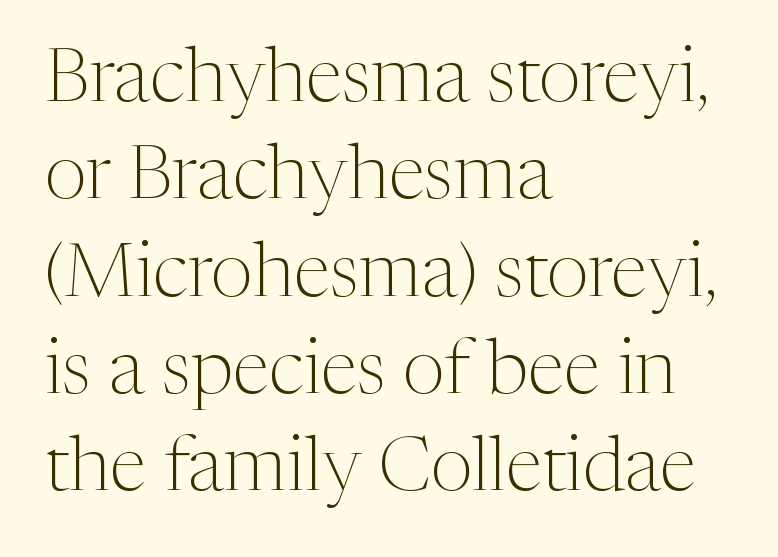
Q: Is the text bold? A: No.
Q: Is the text italic (slanted)? A: No, it is upright.
Q: Is the typeface a serif or a sans-serif typeface? A: Serif.
Q: Is the text underlined? A: No.
Q: How is the paragraph aligned? A: Left-aligned.
Q: Is the spacing between letters normal or unusually wide? A: Normal.
Q: Is the spacing between lines tight, normal or loose? A: Normal.
Q: Width (condensed, normal, or wide)? A: Normal.
Q: Stroke contrast? A: Medium.
Q: x-height? A: Medium.
Q: Monospaced? A: No.
